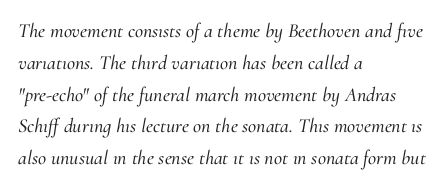
Anything drawn beneath the words? Only blank space. Does the copy run flush right? No — it runs flush left. Each word holds together tightly as a unit, with standard inter-letter gaps. The leading is moderate, giving the passage an even texture. Notice how the stems are inclined rather than vertical — that's the hallmark of italics.
